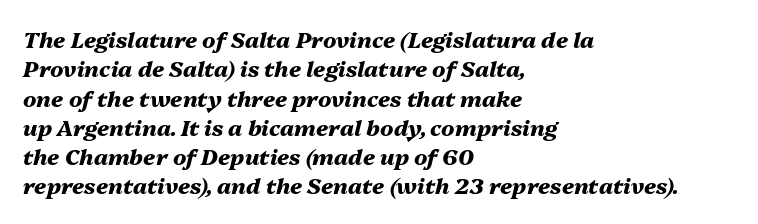
Q: Is the text bold? A: Yes.
Q: Is the text italic (slanted)? A: Yes, it leans right by about 13 degrees.
Q: Is the text underlined? A: No.
Q: How is the paragraph aligned? A: Left-aligned.
Q: Is the spacing between letters normal or unusually wide? A: Normal.
Q: Is the spacing between lines tight, normal or loose? A: Normal.
